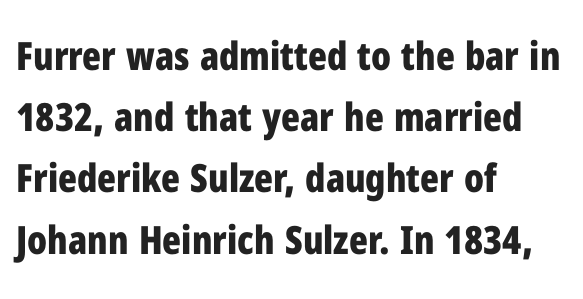
{"serif": "no", "italic": "no", "bold": "yes", "weight": "bold", "width": "condensed", "stroke_contrast": "low", "x_height": "medium", "monospaced": "no", "underline": "no", "align": "left", "line_spacing": "normal", "line_spacing_ratio": 1.57, "letter_spacing": "normal", "letter_spacing_em": 0.0, "glyph_px": 39}
